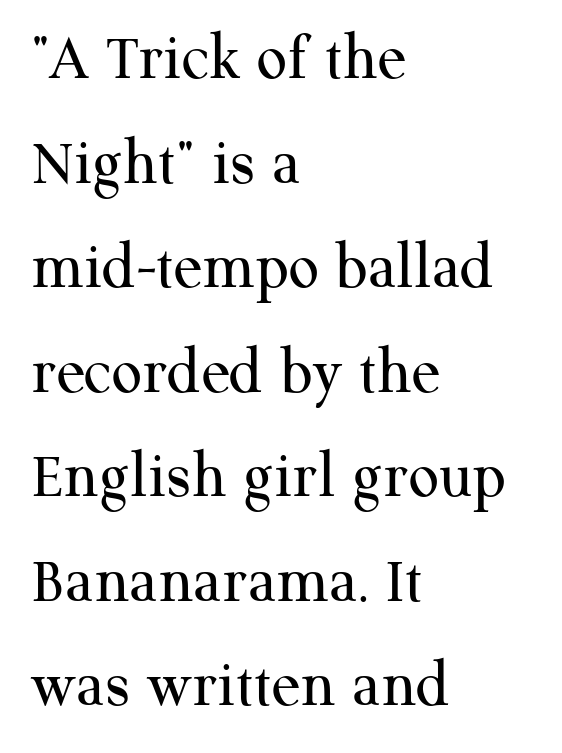
The leading is moderate, giving the passage an even texture. Think of a printed novel: that variable character pitch is what you see here. Is this a heavy cut? Hardly; it is regular or lighter. The area under the type is left untouched. In terms of posture, this sample is upright. The paragraph has a hard left edge and a soft right edge.
